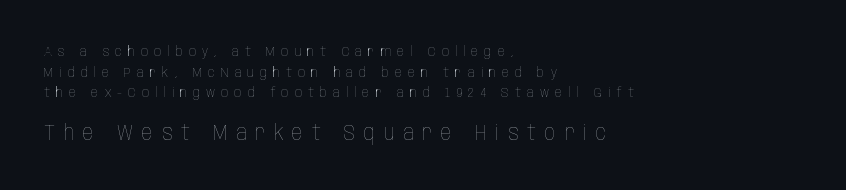
Q: Is the text bold? A: No.
Q: Is the text italic (slanted)? A: No, it is upright.
Q: Is the text underlined? A: No.
Q: How is the paragraph aligned? A: Left-aligned.
Q: Is the spacing between letters normal or unusually wide? A: Unusually wide.
Q: Is the spacing between lines tight, normal or loose? A: Normal.
Q: Which block of text is set in a larger size, the first (top) or the second (bottom)? A: The second (bottom) one.
